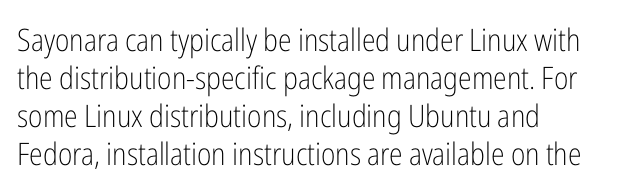
{"serif": "no", "italic": "no", "bold": "no", "weight": "light", "width": "condensed", "stroke_contrast": "low", "x_height": "medium", "monospaced": "no", "underline": "no", "align": "left", "line_spacing_ratio": 1.23, "letter_spacing": "normal", "letter_spacing_em": 0.0, "glyph_px": 31}
